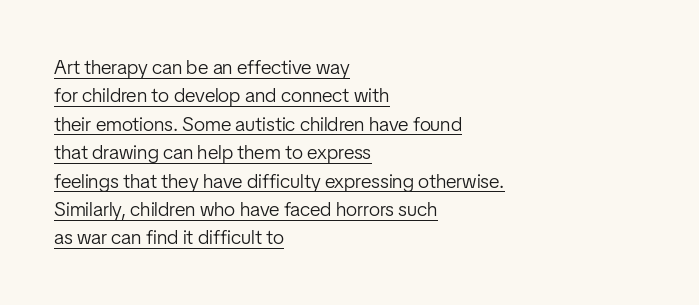
Q: Is the text bold? A: No.
Q: Is the text italic (slanted)? A: No, it is upright.
Q: Is the text underlined? A: Yes.
Q: How is the paragraph aligned? A: Left-aligned.
Q: Is the spacing between letters normal or unusually wide? A: Normal.
Q: Is the spacing between lines tight, normal or loose? A: Normal.
